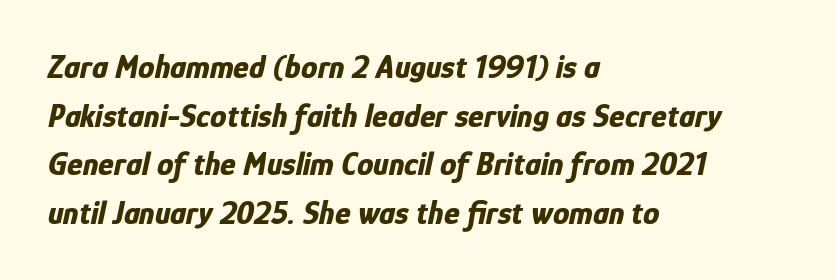
{"italic": "yes", "lean": "right", "slant_degrees": 12, "bold": "yes", "weight": "bold", "width": "condensed", "stroke_contrast": "low", "x_height": "medium", "monospaced": "no", "underline": "no", "align": "left", "line_spacing": "normal", "line_spacing_ratio": 1.47, "letter_spacing": "normal", "letter_spacing_em": 0.0, "glyph_px": 33}
